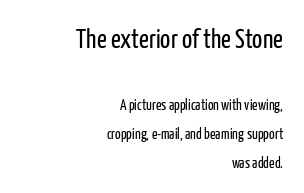
{"italic": "no", "bold": "no", "underline": "no", "align": "right", "line_spacing": "loose", "line_spacing_ratio": 1.94, "letter_spacing": "normal", "letter_spacing_em": 0.0, "larger_block": "first", "size_ratio": 1.8, "glyph_px": 27}
